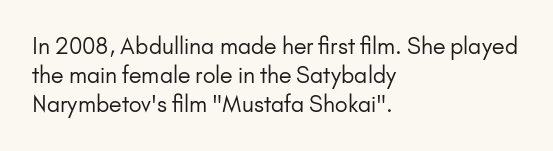
Tall strokes in this sample are plumb rather than angled. The passage shown has conventional tracking throughout. Every row of glyphs begins at an identical x-position on the left. A normal amount of white space separates one row of letters from the next. Type without underlining.
